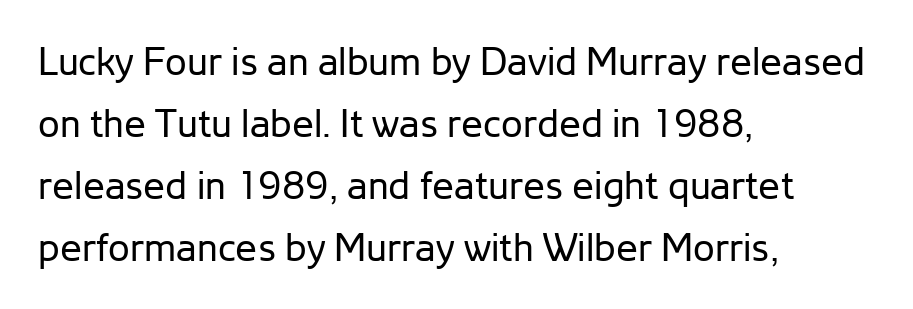
The face used here is a sans, in the tradition of grotesques and geometrics. If you measured baseline to baseline, you'd find a middling distance. Is the letter spacing exaggerated? No — it looks like the ordinary default. The font's upright variant was chosen for this text. Teacher's note: observe the even left margin — that is flush-left alignment. Weight: regular or lighter.
